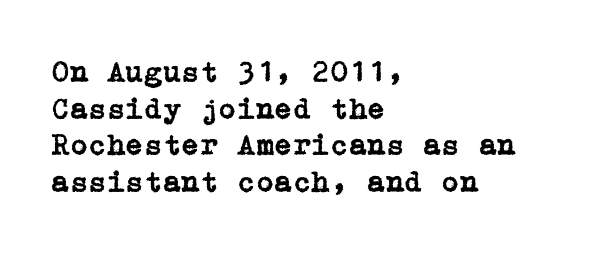
Q: Is the text italic (slanted)? A: No, it is upright.
Q: Is the typeface a serif or a sans-serif typeface? A: Serif.
Q: Is the text underlined? A: No.
Q: How is the paragraph aligned? A: Left-aligned.
Q: Is the spacing between letters normal or unusually wide? A: Normal.
Q: Width (condensed, normal, or wide)? A: Normal.
Q: Stroke contrast? A: Low.
Q: x-height? A: Medium.
